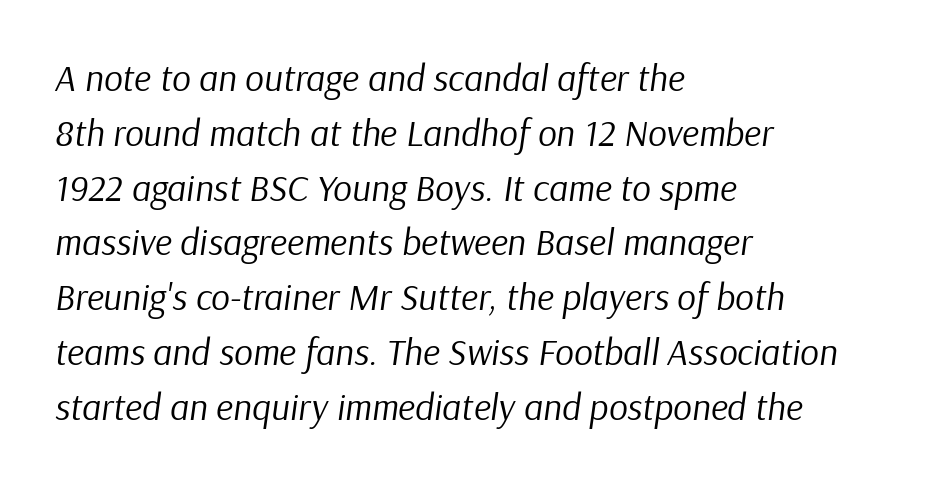
{"italic": "yes", "lean": "right", "slant_degrees": 9, "bold": "no", "weight": "regular", "width": "normal", "stroke_contrast": "low", "x_height": "medium", "monospaced": "no", "underline": "no", "align": "left", "line_spacing": "normal", "line_spacing_ratio": 1.48, "letter_spacing": "normal", "letter_spacing_em": 0.0, "glyph_px": 37}
